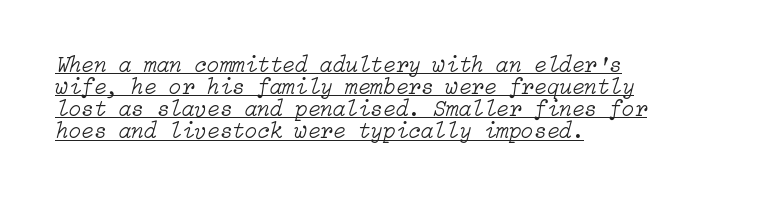
Short note: letters normally spaced. Reading down the column, the eye jumps only a short way to each next line. The sample's only ornament is a line tracing under the words. Slanted lettering throughout. Where is the straight margin? On the left.
